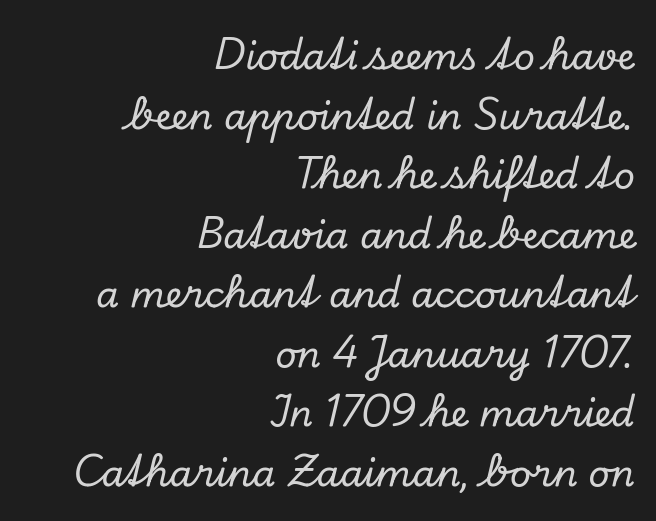
Underline: absent. The typography opts for an oblique posture over an upright one. What kind of face is this? One with serifs. You could not count columns in this text — the font is proportionally spaced. Glyph-to-glyph distance matches everyday printed text.
